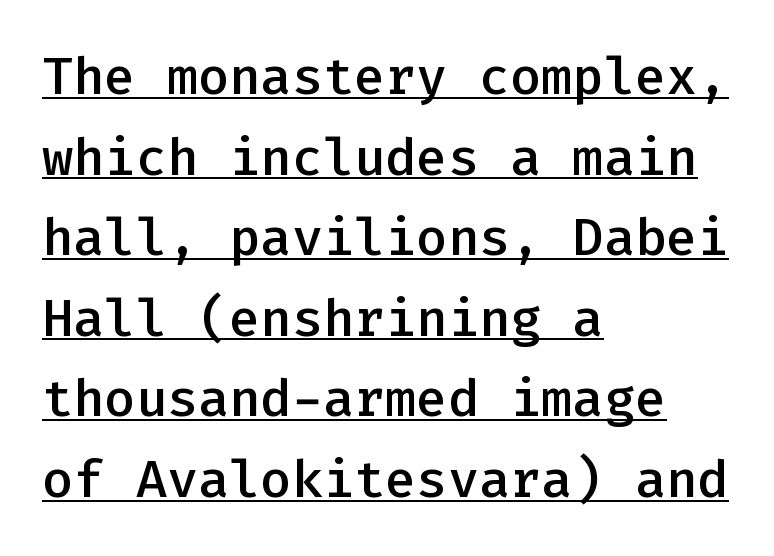
Q: Is the text bold? A: Semi-bold.
Q: Is the text italic (slanted)? A: No, it is upright.
Q: Is the typeface a serif or a sans-serif typeface? A: Sans-serif.
Q: Is the text underlined? A: Yes.
Q: How is the paragraph aligned? A: Left-aligned.
Q: Is the spacing between letters normal or unusually wide? A: Normal.
Q: Is the spacing between lines tight, normal or loose? A: Normal.
Q: Width (condensed, normal, or wide)? A: Normal.
Q: Stroke contrast? A: Low.
Q: x-height? A: Medium.
Q: Monospaced? A: Yes.
